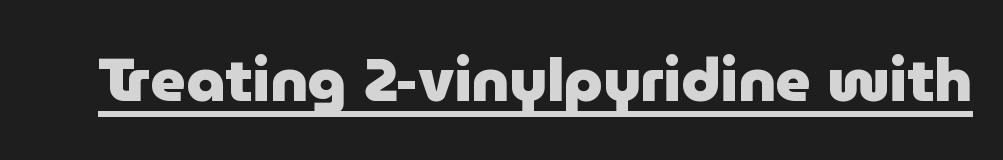
Q: Is the text bold? A: Yes.
Q: Is the text italic (slanted)? A: No, it is upright.
Q: Is the typeface a serif or a sans-serif typeface? A: Sans-serif.
Q: Is the text underlined? A: Yes.
Q: Is the spacing between letters normal or unusually wide? A: Normal.
Q: Width (condensed, normal, or wide)? A: Normal.
Q: Stroke contrast? A: Low.
Q: x-height? A: Medium.
Q: Monospaced? A: No.
